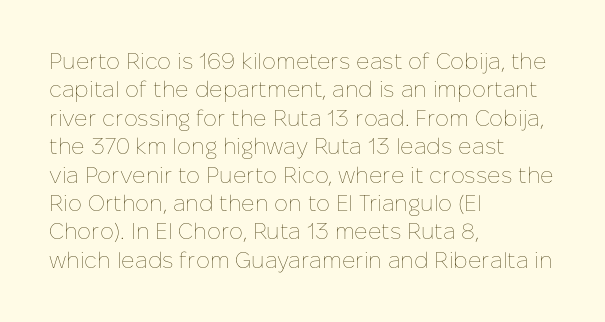
{"italic": "no", "bold": "no", "underline": "no", "align": "left", "line_spacing": "normal", "line_spacing_ratio": 1.29, "letter_spacing": "normal", "letter_spacing_em": 0.0, "glyph_px": 22}
